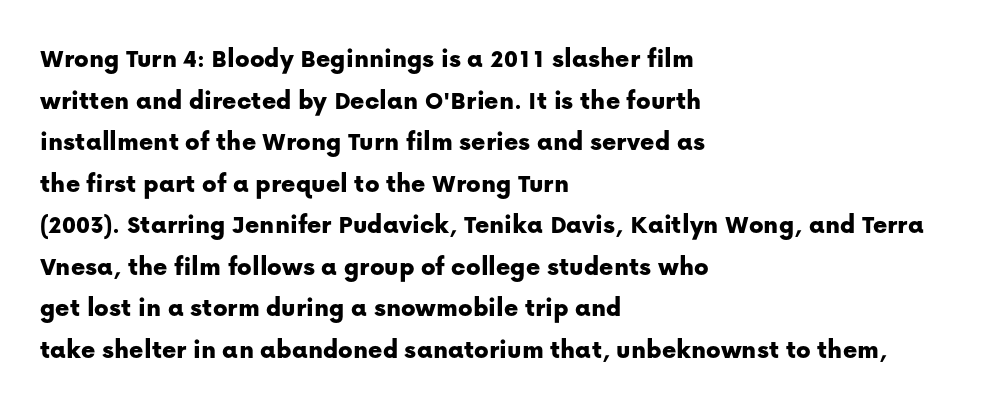
Q: Is the text italic (slanted)? A: No, it is upright.
Q: Is the text underlined? A: No.
Q: How is the paragraph aligned? A: Left-aligned.
Q: Is the spacing between letters normal or unusually wide? A: Normal.
Q: Is the spacing between lines tight, normal or loose? A: Normal.
